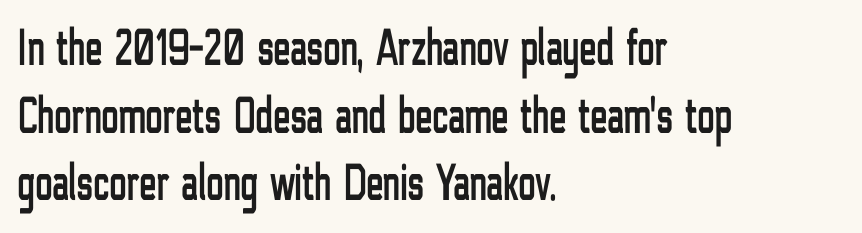
The letters stand straight up with perfectly vertical stems. You could not count columns in this text — the font is proportionally spaced. Clear beneath every line of the passage. These lines keep a tight, regular rhythm from letter to letter.
